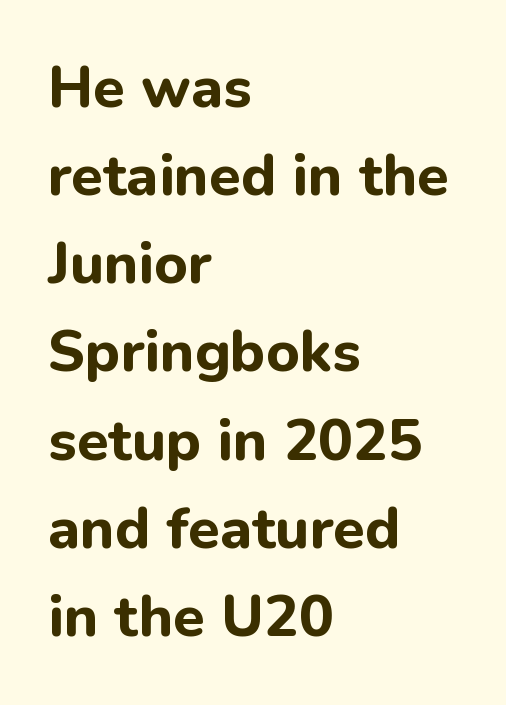
The image shows 58 px bold sans-serif type, upright; set left-aligned, normal line spacing (1.52x), normal letter spacing, not underlined; low stroke contrast and a medium x-height.
